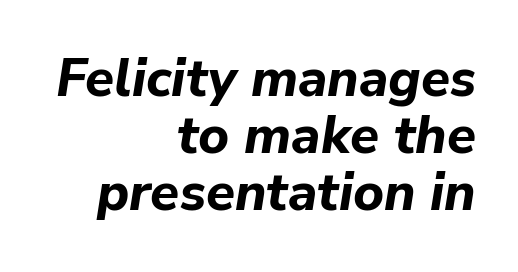
The image shows 53 px bold type, italic (leaning right); set right-aligned, tight line spacing (1.08x), normal letter spacing, not underlined; low stroke contrast and a medium x-height.
